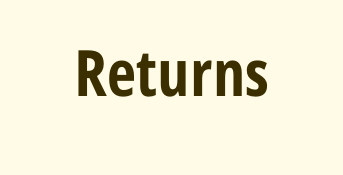
Q: Is the text bold? A: Yes.
Q: Is the text italic (slanted)? A: No, it is upright.
Q: Is the typeface a serif or a sans-serif typeface? A: Sans-serif.
Q: Is the text underlined? A: No.
Q: Is the spacing between letters normal or unusually wide? A: Normal.
Q: Width (condensed, normal, or wide)? A: Condensed.
Q: Stroke contrast? A: Low.
Q: x-height? A: Medium.
Q: Monospaced? A: No.
